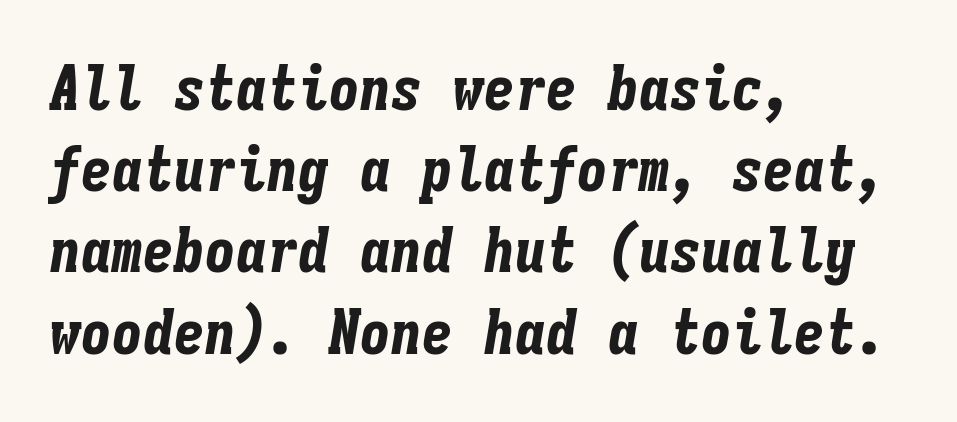
{"italic": "yes", "lean": "right", "slant_degrees": 9, "bold": "yes", "weight": "bold", "width": "condensed", "stroke_contrast": "low", "x_height": "medium", "monospaced": "yes", "underline": "no", "align": "left", "line_spacing": "normal", "line_spacing_ratio": 1.31, "letter_spacing": "normal", "letter_spacing_em": 0.0, "glyph_px": 62}
